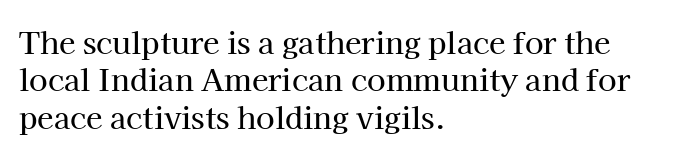
A bare baseline throughout the passage. The passage shown is typed in a proportional face where columns would drift. Font category for this specimen: serif. These lines keep a tight, regular rhythm from letter to letter.
